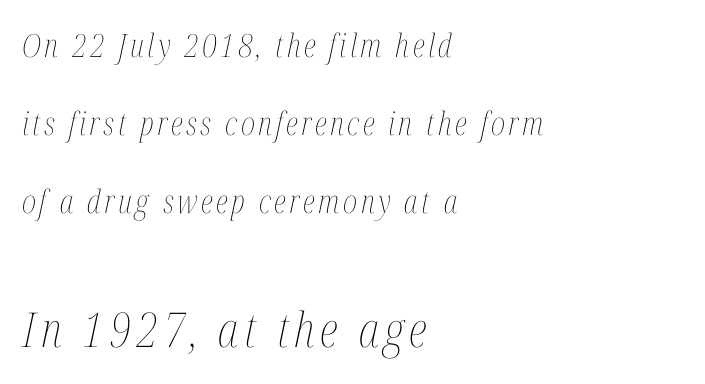
The image shows 48 px thin, condensed type, italic (leaning right); set left-aligned, loose line spacing (2.44x), not underlined; the second (bottom) block is 1.5x larger; medium stroke contrast and a medium x-height.
